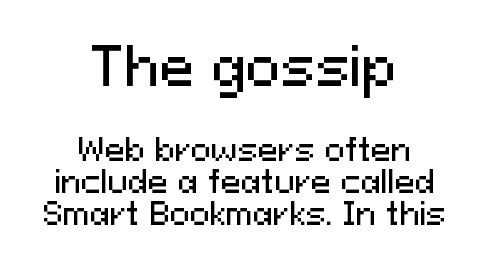
{"serif": "no", "italic": "no", "width": "normal", "stroke_contrast": "medium", "x_height": "medium", "monospaced": "no", "underline": "no", "align": "center", "line_spacing": "tight", "line_spacing_ratio": 1.07, "letter_spacing": "normal", "letter_spacing_em": 0.0, "larger_block": "first", "size_ratio": 1.73, "glyph_px": 52}
